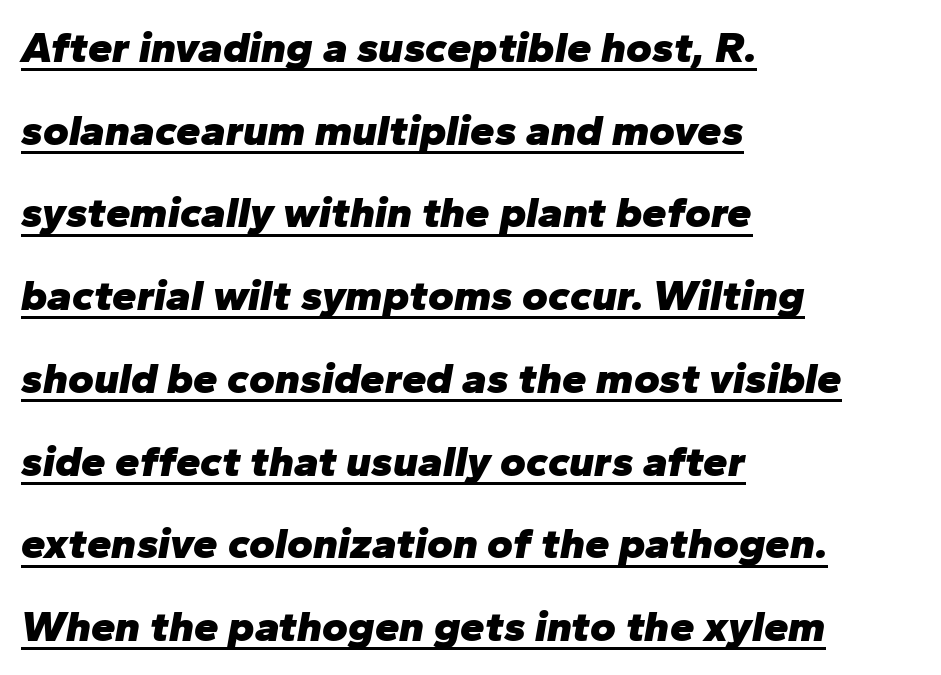
{"italic": "yes", "lean": "right", "slant_degrees": 10, "bold": "yes", "weight": "heavy", "width": "normal", "stroke_contrast": "low", "x_height": "medium", "monospaced": "no", "underline": "yes", "align": "left", "line_spacing_ratio": 1.88, "letter_spacing": "normal", "letter_spacing_em": 0.0, "glyph_px": 44}
